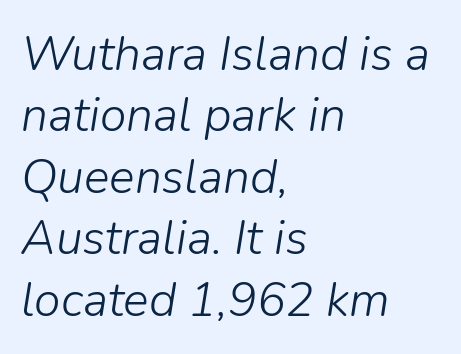
The image shows 48 px light type, italic (leaning right); set left-aligned, normal line spacing (1.28x), normal letter spacing, not underlined; low stroke contrast and a medium x-height.
